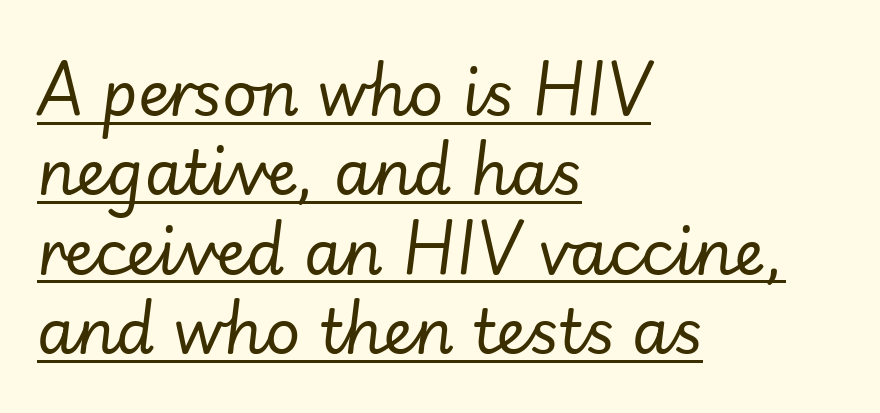
{"italic": "yes", "lean": "right", "slant_degrees": 7, "bold": "no", "weight": "regular", "width": "normal", "stroke_contrast": "low", "x_height": "small", "monospaced": "no", "underline": "yes", "align": "left", "line_spacing": "normal", "line_spacing_ratio": 1.3, "letter_spacing": "normal", "letter_spacing_em": 0.0, "glyph_px": 61}
